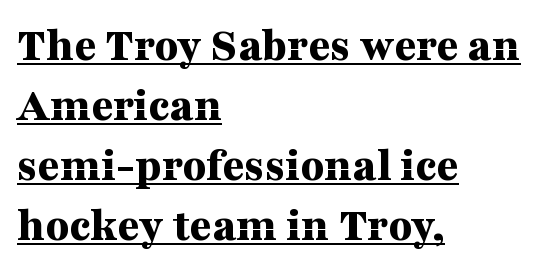
{"serif": "yes", "italic": "no", "bold": "yes", "weight": "bold", "width": "wide", "stroke_contrast": "medium", "x_height": "medium", "monospaced": "no", "underline": "yes", "align": "left", "line_spacing": "normal", "line_spacing_ratio": 1.25, "letter_spacing": "normal", "letter_spacing_em": 0.0, "glyph_px": 48}
